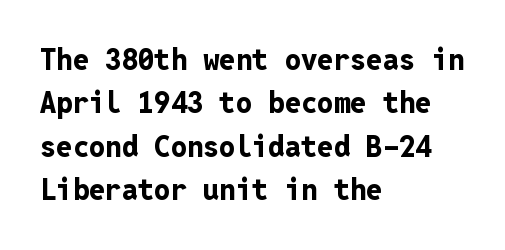
Leftover space on each line is placed entirely after the last word. You can tell from the bare stems that sans-serif type was used. How heavy is the stroke? Heavy — this is a bold. The strip under each line holds only bare page. This sample uses plain, unmodified letter spacing.
